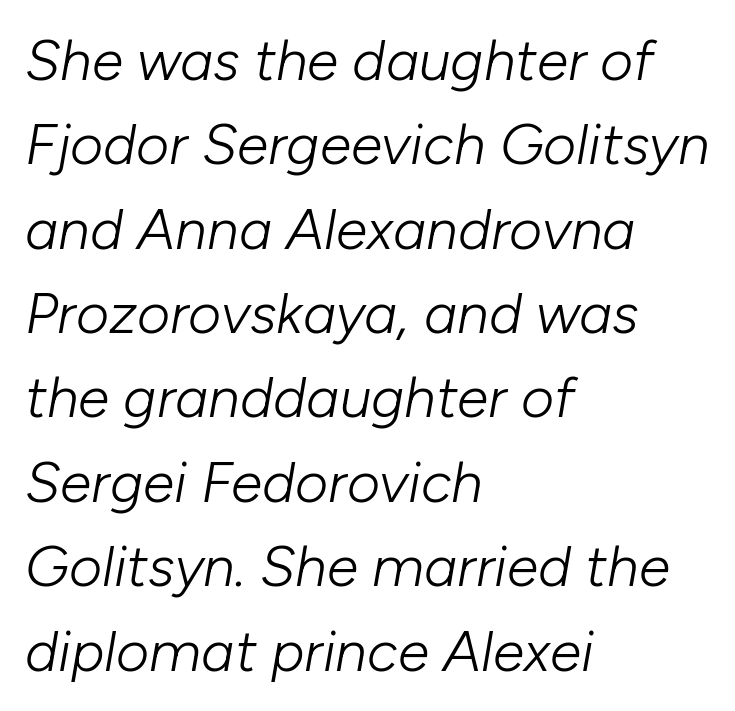
The image shows 57 px light type, italic (leaning right); set left-aligned, normal line spacing (1.48x), normal letter spacing, not underlined; low stroke contrast and a medium x-height.
